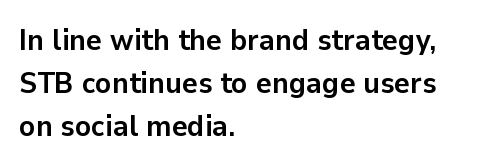
Does the copy run flush right? No — it runs flush left. How are the letters spaced? Ordinarily, with no added tracking. Italic: no, the glyphs are upright roman. Type style note: lacks serifs. The space between consecutive lines is moderate.
